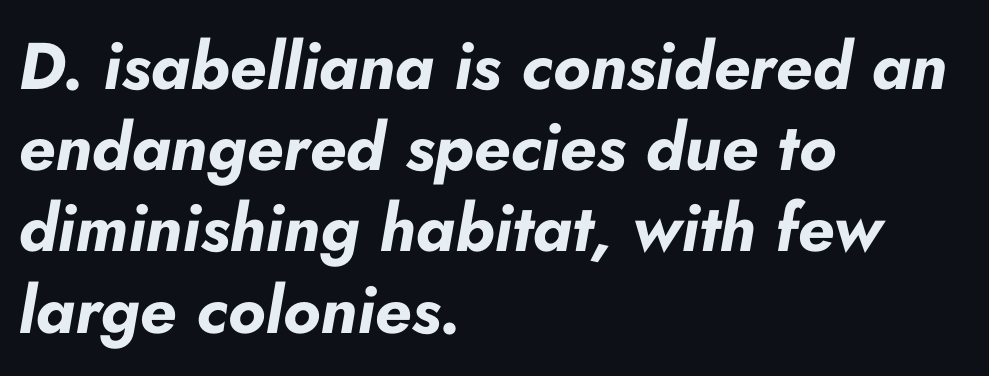
Each letter keeps its own natural width here, so spacing adapts to shape. The compositor pushed each line to the left boundary. Does extra space separate the letters? No, they use regular spacing. The space beneath each line is pristine and unruled. The letters are bold, with thick, heavy strokes. Italic? Definitely — the glyphs are oblique.
